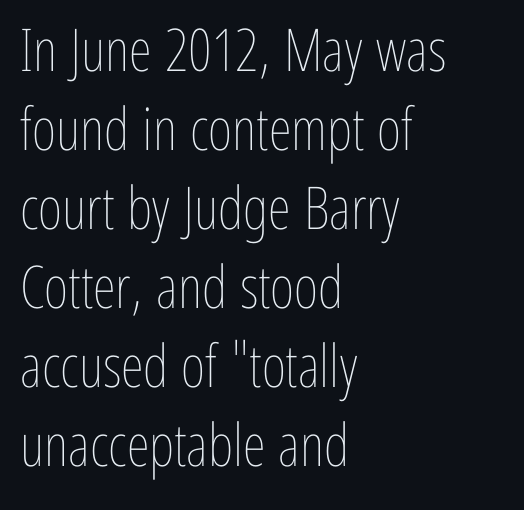
You could not count columns in this text — the font is proportionally spaced. Short and long lines alike share a common starting point at left. Students, note that the glyphs here touch the page at normal intervals. Reading down the column, the eye jumps a familiar distance to each next line. No heavy texture on the line: the type isn't bold. The space directly below the letters is spotless.
